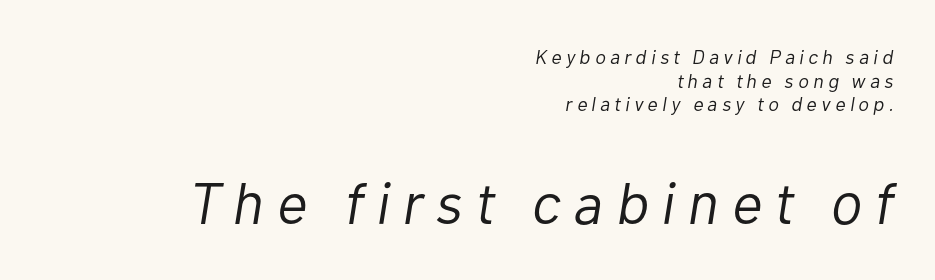
{"italic": "yes", "lean": "right", "slant_degrees": 10, "bold": "no", "weight": "light", "width": "normal", "stroke_contrast": "low", "x_height": "medium", "monospaced": "no", "underline": "no", "align": "right", "line_spacing_ratio": 1.18, "letter_spacing": "wide", "letter_spacing_em": 0.22, "larger_block": "second", "size_ratio": 2.95, "glyph_px": 59}
